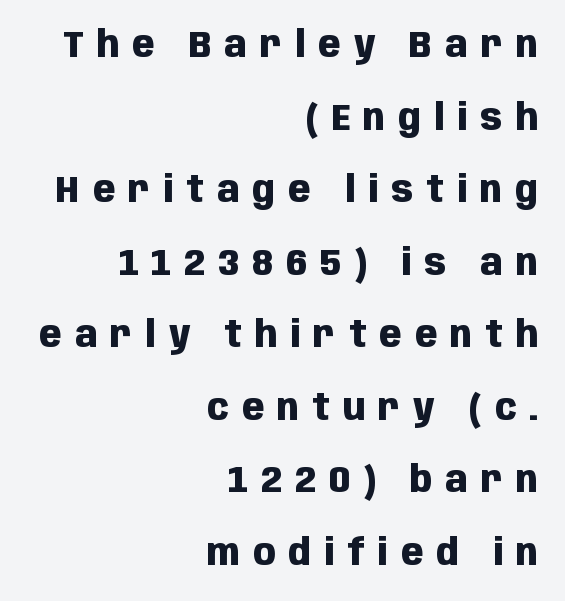
The image shows 37 px heavy, condensed sans-serif type, upright; set right-aligned, loose line spacing (1.96x), unusually wide letter spacing (+0.35 em), not underlined; low stroke contrast and a large x-height.
